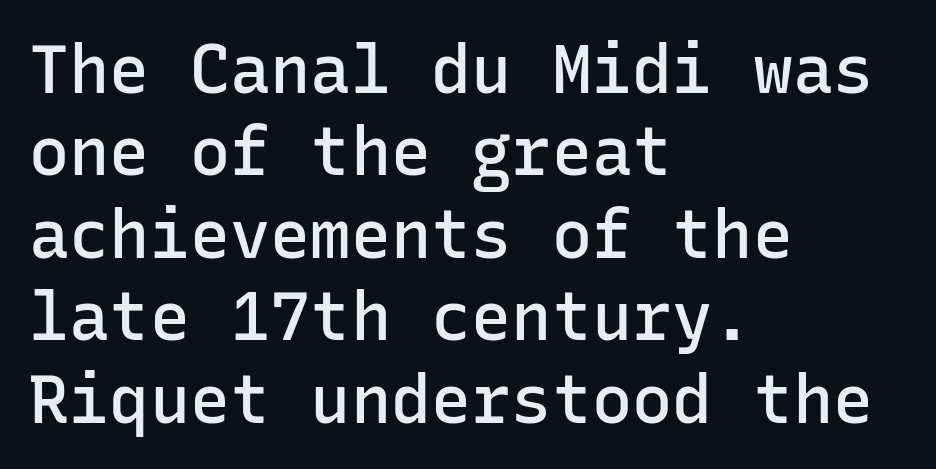
The image shows 67 px semibold sans-serif type, upright, monospaced; set left-aligned, line spacing 1.23x, normal letter spacing, not underlined; low stroke contrast and a medium x-height.
